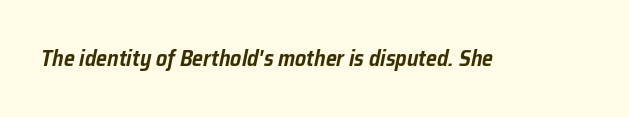
The specimen omits any rule beneath the text block's lines. Italic: yes, the glyphs are oblique. Compared with typical body copy, the letter spacing here is the same.
